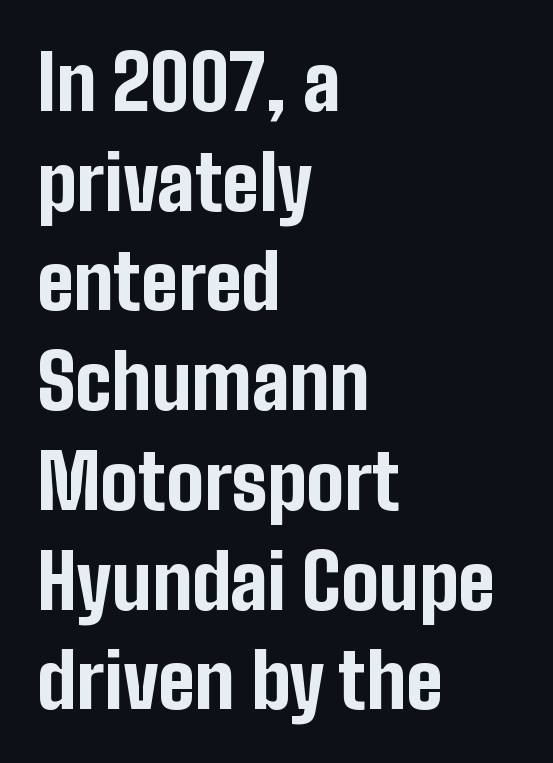
The image shows 75 px bold, condensed sans-serif type, upright; set left-aligned, normal line spacing (1.33x), normal letter spacing, not underlined; low stroke contrast and a medium x-height.
